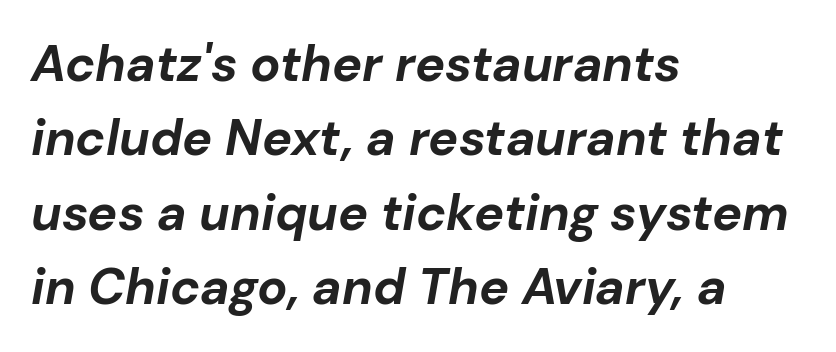
{"italic": "yes", "lean": "right", "slant_degrees": 10, "bold": "yes", "weight": "bold", "width": "normal", "stroke_contrast": "low", "x_height": "medium", "monospaced": "no", "underline": "no", "align": "left", "line_spacing": "normal", "line_spacing_ratio": 1.49, "letter_spacing": "normal", "letter_spacing_em": 0.0, "glyph_px": 50}
